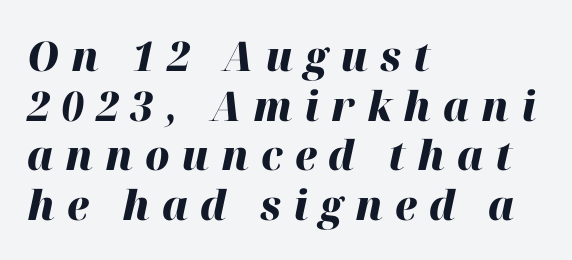
Q: Is the text bold? A: Yes.
Q: Is the text italic (slanted)? A: Yes, it leans right by about 12 degrees.
Q: Is the text underlined? A: No.
Q: How is the paragraph aligned? A: Left-aligned.
Q: Is the spacing between letters normal or unusually wide? A: Unusually wide.
Q: Width (condensed, normal, or wide)? A: Normal.
Q: Stroke contrast? A: High.
Q: x-height? A: Medium.
Q: Monospaced? A: No.
